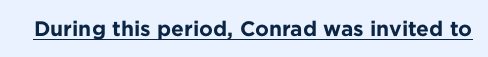
{"italic": "no", "bold": "yes", "underline": "yes", "letter_spacing": "normal", "letter_spacing_em": 0.0, "glyph_px": 21}
